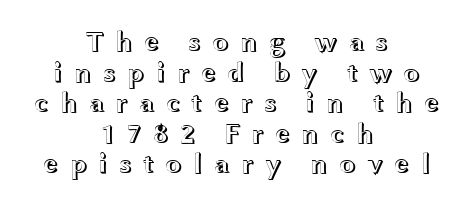
The image shows 28 px wide type, upright; set centered, tight line spacing (1.09x), unusually wide letter spacing (+0.38 em), not underlined; a medium x-height.
